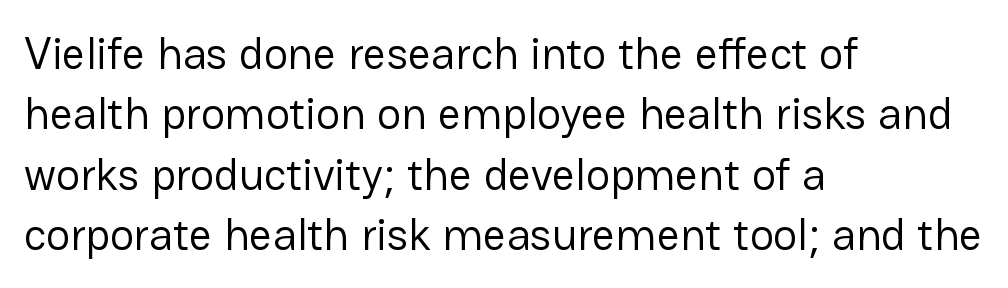
Q: Is the text bold? A: No.
Q: Is the text italic (slanted)? A: No, it is upright.
Q: Is the typeface a serif or a sans-serif typeface? A: Sans-serif.
Q: Is the text underlined? A: No.
Q: How is the paragraph aligned? A: Left-aligned.
Q: Is the spacing between letters normal or unusually wide? A: Normal.
Q: Is the spacing between lines tight, normal or loose? A: Normal.
Q: Width (condensed, normal, or wide)? A: Normal.
Q: Stroke contrast? A: Low.
Q: x-height? A: Medium.
Q: Monospaced? A: No.
